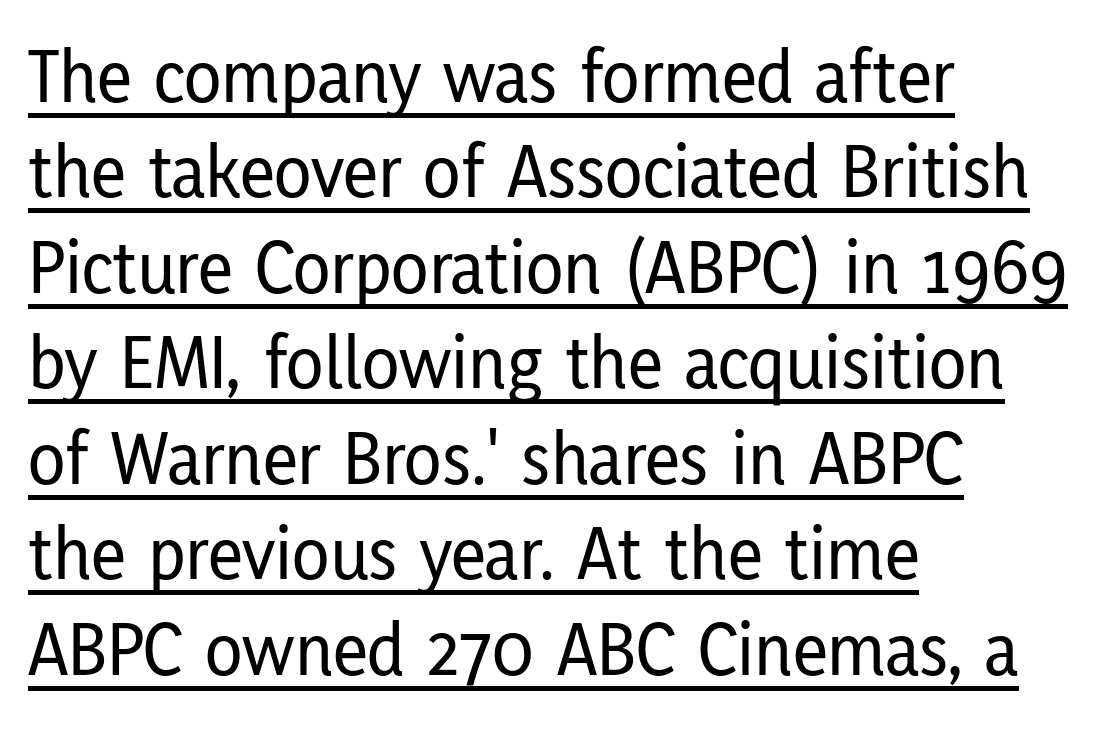
{"serif": "no", "italic": "no", "width": "condensed", "stroke_contrast": "low", "x_height": "medium", "monospaced": "no", "underline": "yes", "align": "left", "line_spacing_ratio": 1.24, "letter_spacing": "normal", "letter_spacing_em": 0.0, "glyph_px": 77}
